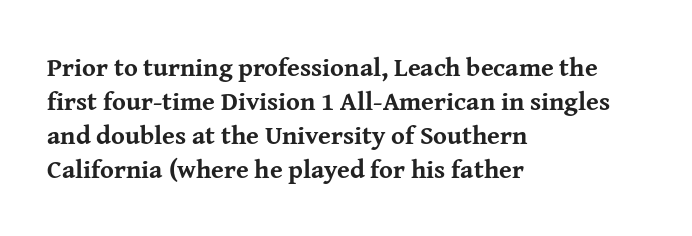
Q: Is the text bold? A: Yes.
Q: Is the text italic (slanted)? A: No, it is upright.
Q: Is the text underlined? A: No.
Q: How is the paragraph aligned? A: Left-aligned.
Q: Is the spacing between letters normal or unusually wide? A: Normal.
Q: Is the spacing between lines tight, normal or loose? A: Normal.
